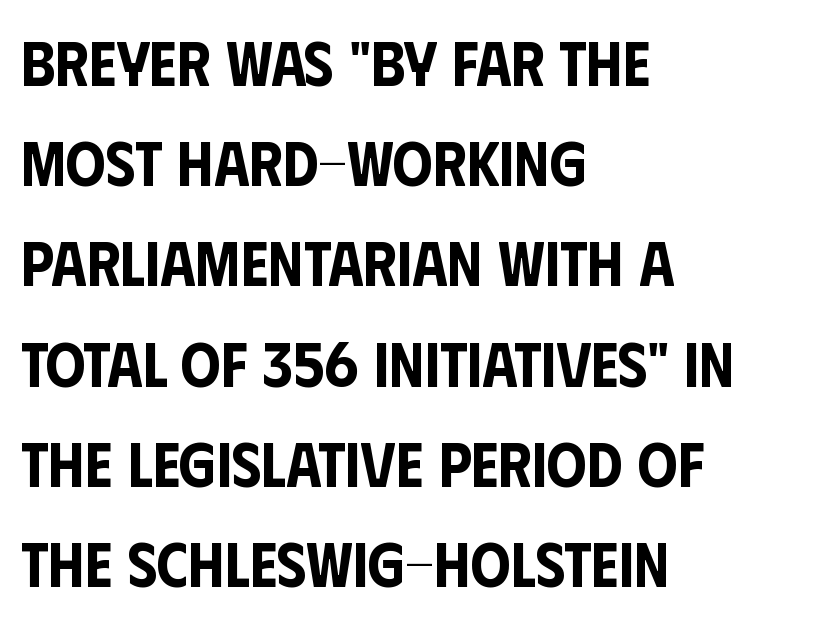
The letters stand straight up with perfectly vertical stems. The rag falls on the right side of this text block. Evenly set lines give the paragraph a standard silhouette. The words here are not underlined. Look at the bottom of the vertical strokes: they stop flat, with no serifs. Compared with typical body copy, the letter spacing here is the same.
